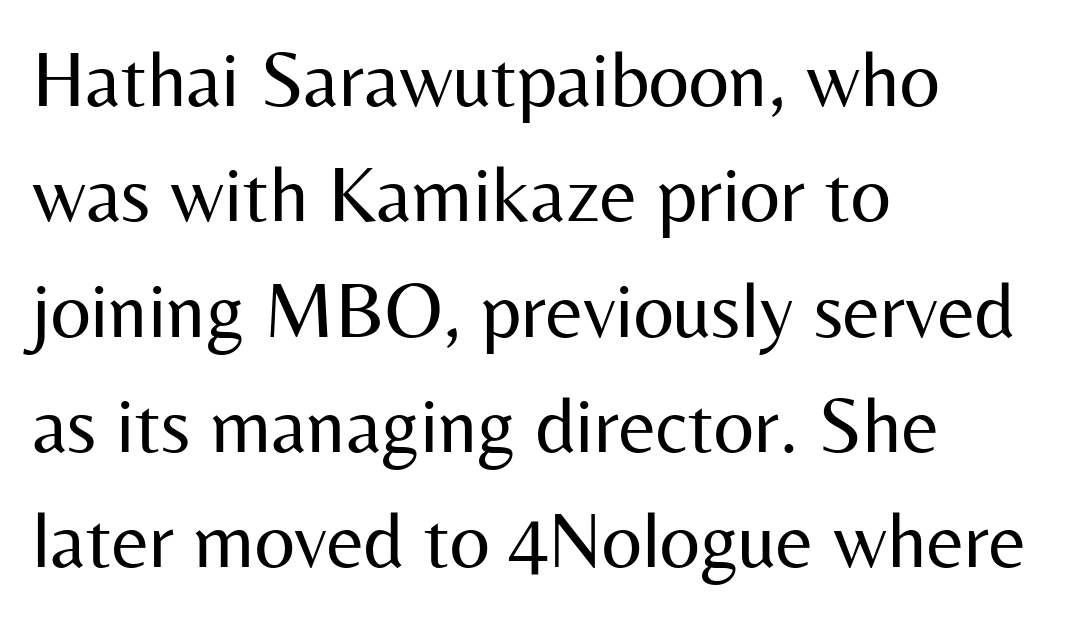
Q: Is the text bold? A: No.
Q: Is the text italic (slanted)? A: No, it is upright.
Q: Is the typeface a serif or a sans-serif typeface? A: Sans-serif.
Q: Is the text underlined? A: No.
Q: How is the paragraph aligned? A: Left-aligned.
Q: Is the spacing between letters normal or unusually wide? A: Normal.
Q: Is the spacing between lines tight, normal or loose? A: Normal.
Q: Width (condensed, normal, or wide)? A: Normal.
Q: Stroke contrast? A: Medium.
Q: x-height? A: Medium.
Q: Monospaced? A: No.
